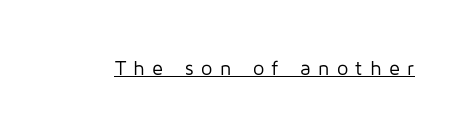
{"italic": "no", "bold": "no", "underline": "yes", "letter_spacing": "wide", "letter_spacing_em": 0.37, "glyph_px": 20}
